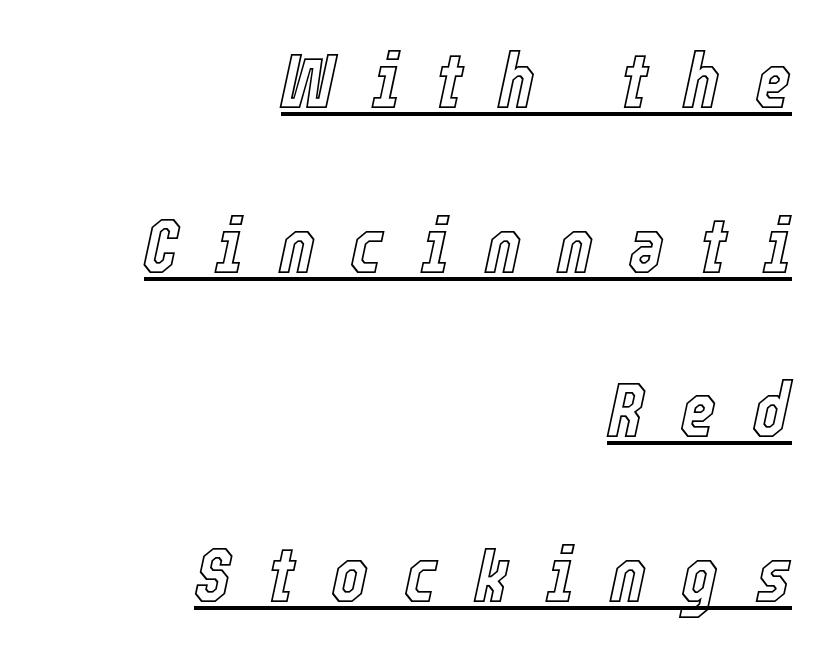
The image shows 78 px condensed type, italic (leaning right); set right-aligned, loose line spacing (2.11x), unusually wide letter spacing (+0.45 em), underlined; a medium x-height.
